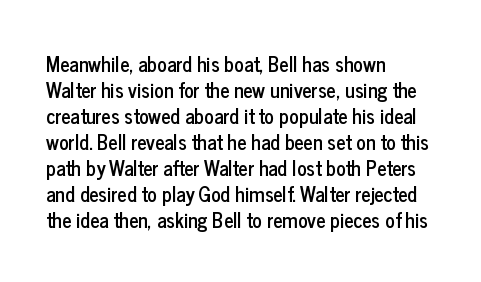
The letterforms sit shoulder to shoulder at normal distance. The lines in this sample share a left origin and differ only in where they stop. Lines of text with bare space underneath. This sample keeps an unexceptional amount of space between lines. Upright lettering throughout.
